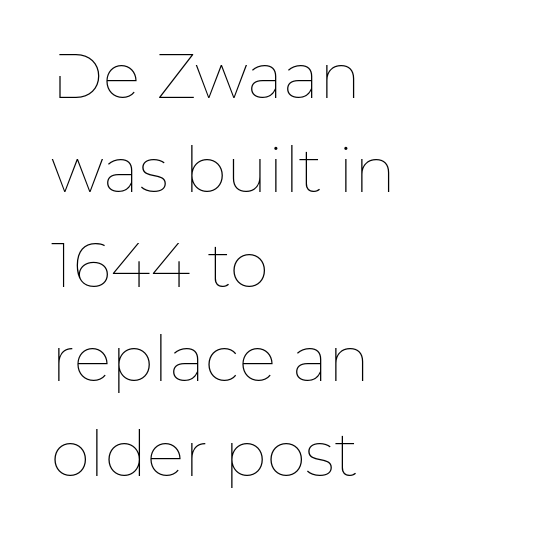
{"italic": "no", "bold": "no", "weight": "thin", "width": "normal", "stroke_contrast": "low", "x_height": "medium", "monospaced": "no", "underline": "no", "align": "left", "line_spacing": "normal", "line_spacing_ratio": 1.5, "letter_spacing": "normal", "letter_spacing_em": 0.0, "glyph_px": 63}
